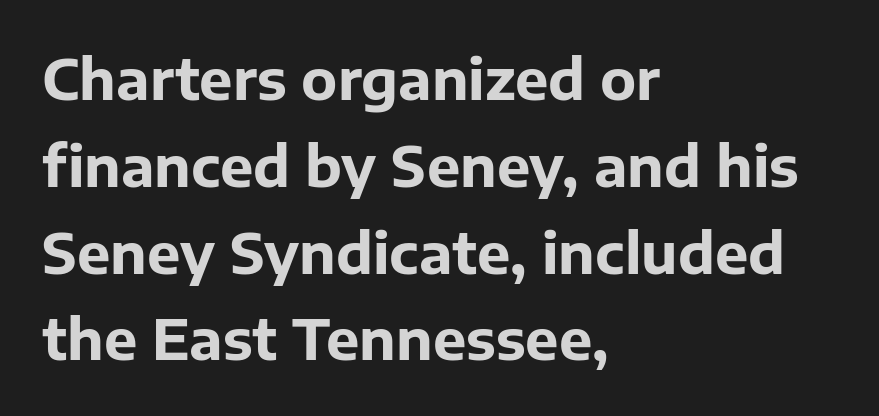
The image shows 56 px bold sans-serif type, upright; set left-aligned, normal line spacing (1.55x), normal letter spacing, not underlined; low stroke contrast and a medium x-height.
